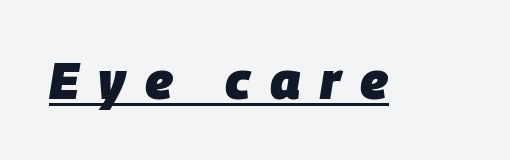
Q: Is the text bold? A: Yes.
Q: Is the text italic (slanted)? A: Yes, it leans right by about 9 degrees.
Q: Is the text underlined? A: Yes.
Q: Is the spacing between letters normal or unusually wide? A: Unusually wide.
Q: Width (condensed, normal, or wide)? A: Normal.
Q: Stroke contrast? A: Low.
Q: x-height? A: Large.
Q: Monospaced? A: No.
